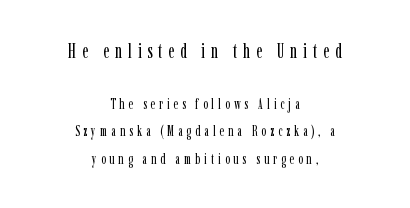
The image shows 20 px text type, upright; set centered, loose line spacing (1.98x), unusually wide letter spacing (+0.28 em), not underlined; the first (top) block is 1.43x larger.
